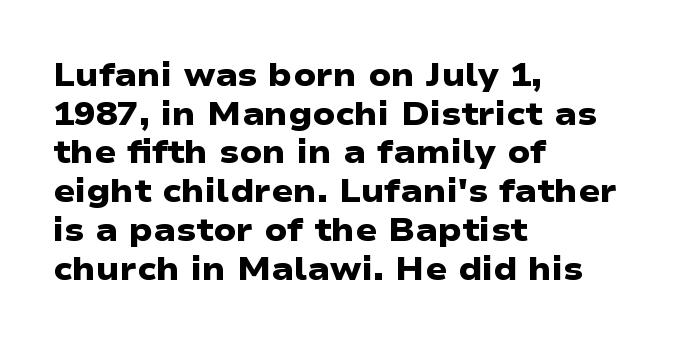
Compared with a centered layout, this one pins lines to the left instead. Quick note: underline off. The typeface chosen for these lines omits serifs. Does extra space separate the letters? No, they use regular spacing. Does the weight exceed regular? Yes, all the way to bold. You could not count columns in this text — the font is proportionally spaced.
